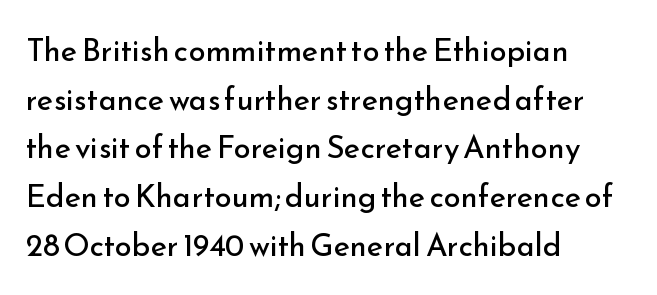
Q: Is the text bold? A: No.
Q: Is the text italic (slanted)? A: No, it is upright.
Q: Is the typeface a serif or a sans-serif typeface? A: Sans-serif.
Q: Is the text underlined? A: No.
Q: How is the paragraph aligned? A: Left-aligned.
Q: Is the spacing between letters normal or unusually wide? A: Normal.
Q: Is the spacing between lines tight, normal or loose? A: Normal.
Q: Width (condensed, normal, or wide)? A: Normal.
Q: Stroke contrast? A: Low.
Q: x-height? A: Small.
Q: Monospaced? A: No.
